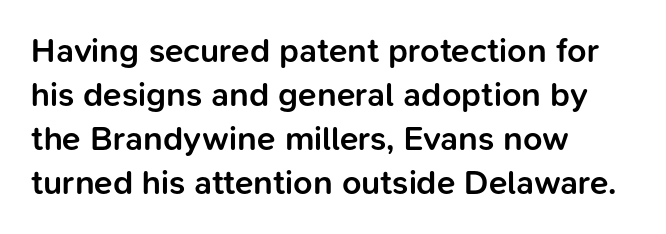
The image shows 34 px semibold sans-serif type, upright; set left-aligned, normal line spacing (1.29x), normal letter spacing, not underlined; low stroke contrast and a medium x-height.
